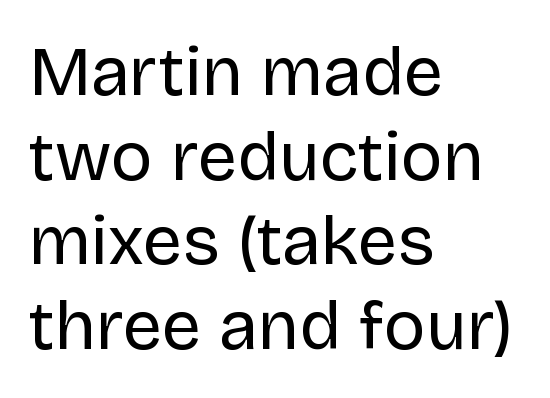
{"serif": "no", "italic": "no", "bold": "no", "weight": "regular", "width": "normal", "stroke_contrast": "low", "x_height": "large", "monospaced": "no", "underline": "no", "align": "left", "line_spacing_ratio": 1.21, "letter_spacing": "normal", "letter_spacing_em": 0.0, "glyph_px": 70}
